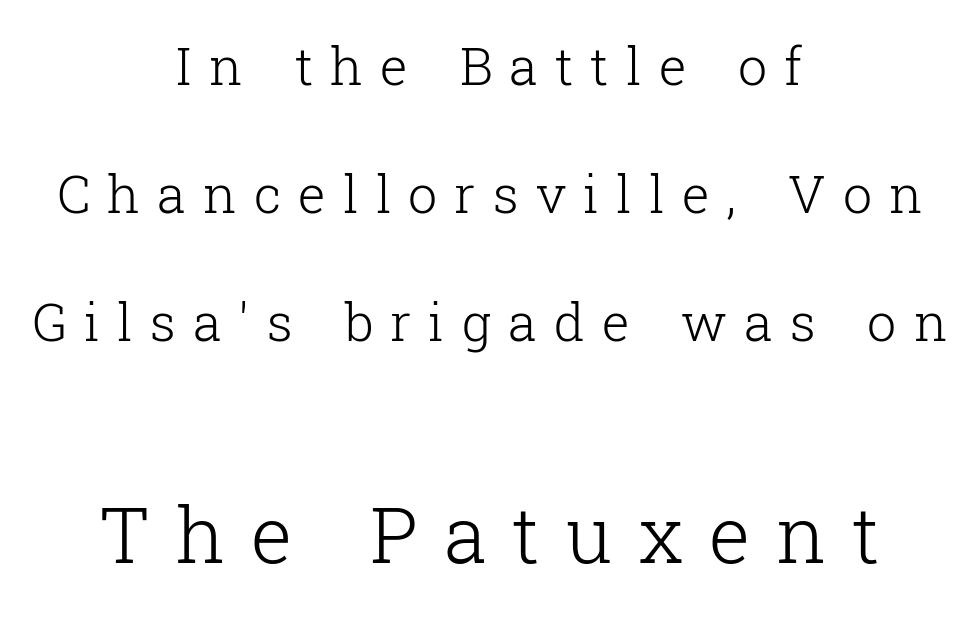
Just letters on the line, the space beneath them empty. The face used here is proportionally spaced, like ordinary book or web type. If you drew a line through each stem, it would be perfectly vertical. The emphasis by scale lands on block number two, below.
